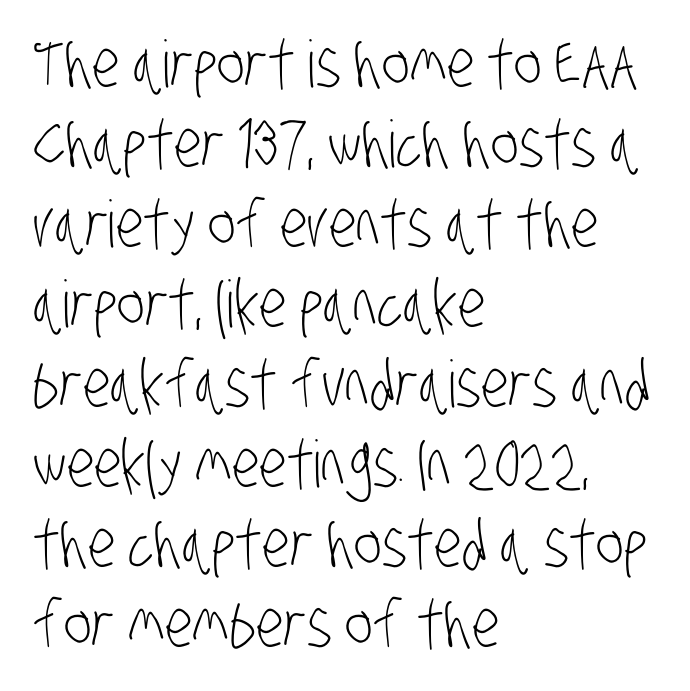
Between one letter and the next there's only the usual sliver of space. A typesetter would call this proportional, since set widths differ per character. Bare-footed words on every line. The letters carry no serifs — their stems end cleanly without finishing strokes.
